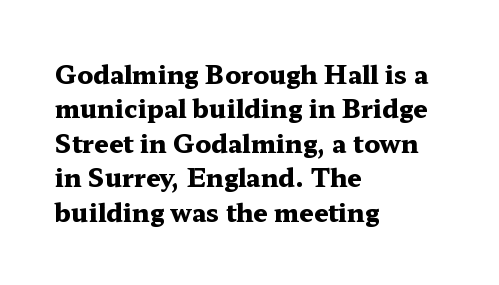
The image shows 25 px bold type, upright; set left-aligned, normal line spacing (1.38x), normal letter spacing, not underlined.
